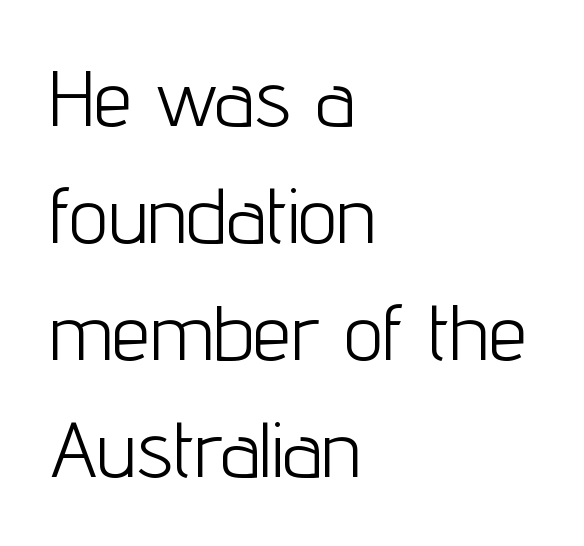
The image shows 78 px light, condensed sans-serif type, upright; set left-aligned, normal line spacing (1.5x), normal letter spacing, not underlined; low stroke contrast and a medium x-height.
